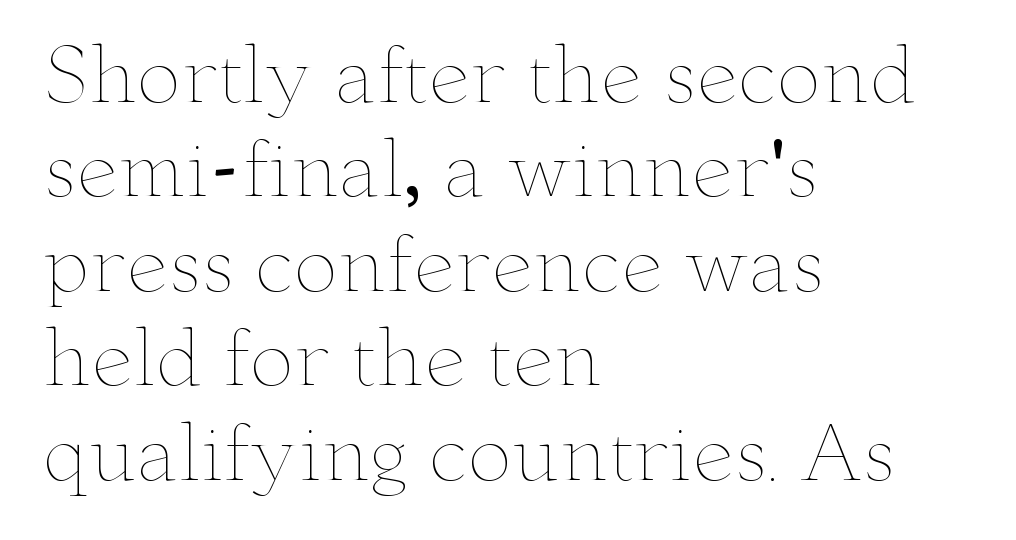
Q: Is the text bold? A: No.
Q: Is the text italic (slanted)? A: No, it is upright.
Q: Is the text underlined? A: No.
Q: How is the paragraph aligned? A: Left-aligned.
Q: Is the spacing between letters normal or unusually wide? A: Normal.
Q: Is the spacing between lines tight, normal or loose? A: Normal.
Q: Width (condensed, normal, or wide)? A: Wide.
Q: Stroke contrast? A: Low.
Q: x-height? A: Small.
Q: Monospaced? A: No.
